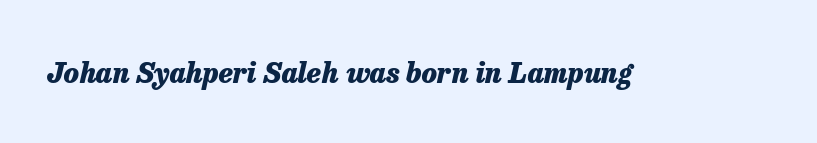
{"italic": "yes", "lean": "right", "slant_degrees": 13, "bold": "yes", "weight": "heavy", "width": "normal", "stroke_contrast": "low", "x_height": "medium", "monospaced": "no", "underline": "no", "letter_spacing": "normal", "letter_spacing_em": 0.0, "glyph_px": 28}
